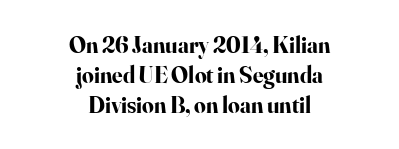
The letters stand upright; this is a roman face. Observe the ordinary spacing: letters are neighbours, not strangers. Underline: absent. Baseline-to-baseline distance is the conventional proportion of letter height. The strokes are fattened all the way to bold.
